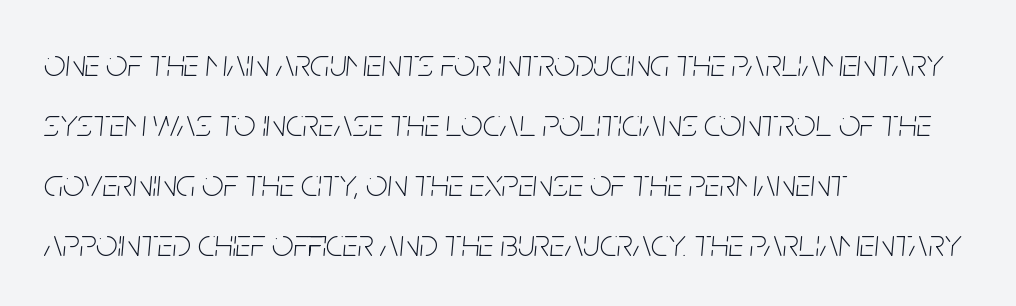
The image shows 38 px thin, condensed type, italic (leaning right); set left-aligned, normal line spacing (1.58x), normal letter spacing, not underlined; low stroke contrast and a large x-height.
